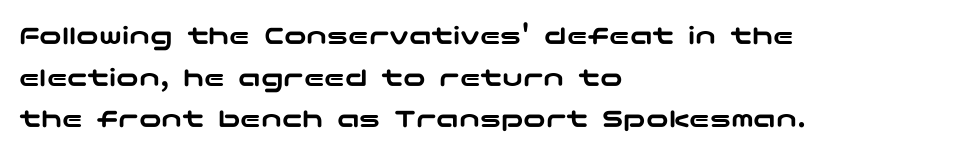
Q: Is the text italic (slanted)? A: No, it is upright.
Q: Is the typeface a serif or a sans-serif typeface? A: Sans-serif.
Q: Is the text underlined? A: No.
Q: How is the paragraph aligned? A: Left-aligned.
Q: Is the spacing between letters normal or unusually wide? A: Normal.
Q: Is the spacing between lines tight, normal or loose? A: Normal.
Q: Width (condensed, normal, or wide)? A: Wide.
Q: Stroke contrast? A: Low.
Q: x-height? A: Medium.
